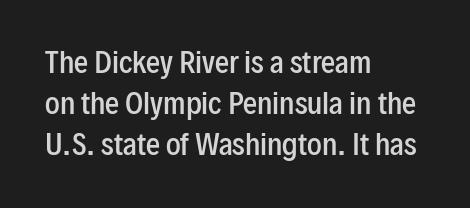
The image shows 28 px semibold, condensed sans-serif type, upright; set left-aligned, normal line spacing (1.47x), normal letter spacing, not underlined; low stroke contrast and a medium x-height.
